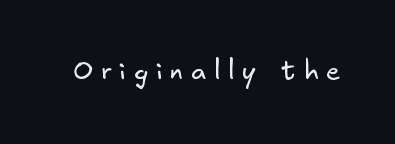
Q: Is the text bold? A: No.
Q: Is the text underlined? A: No.
Q: Is the spacing between letters normal or unusually wide? A: Unusually wide.
